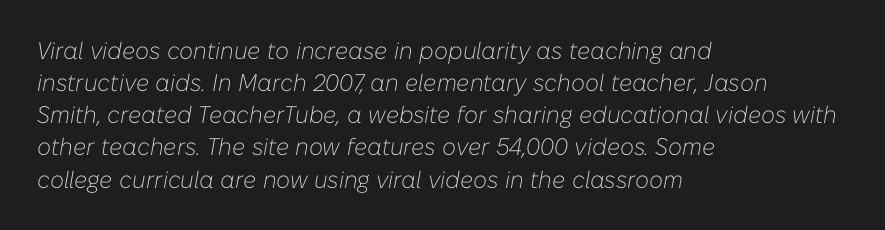
{"italic": "yes", "lean": "right", "slant_degrees": 10, "bold": "no", "underline": "no", "align": "left", "line_spacing": "normal", "line_spacing_ratio": 1.34, "letter_spacing": "normal", "letter_spacing_em": 0.0, "glyph_px": 24}
